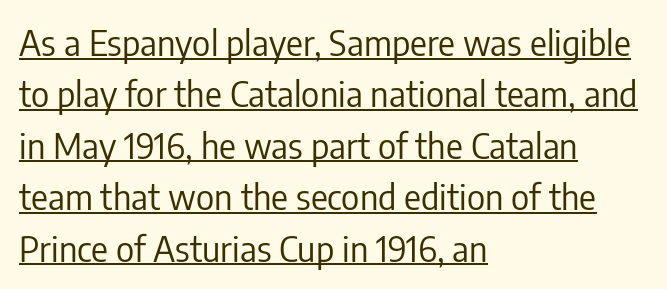
Ink coverage per letter is moderate at most. Typeset ragged right — the left edge is the straight one. Does extra space separate the letters? No, they use regular spacing. Is this a fixed-width face? No — the glyphs have proportional, varying widths. Grotesque or geometric, the face here clearly has no serifs.
